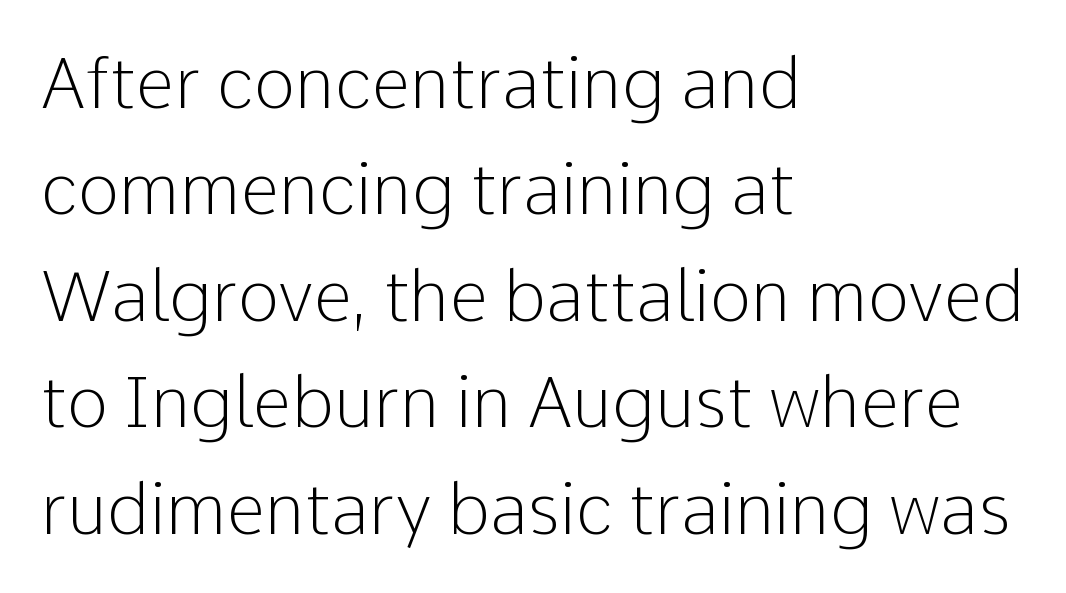
Note the varied advance widths — an 'i' is clearly narrower than an 'm'. A classic flush-left, rag-right setting is used for this passage. This rendering features lettering with no underline. Heaviness? Minimal to ordinary, like unemphasized prose. Successive baselines arrive at the customary interval. Nothing unusual about the tracking: characters are spaced as the font intends.
